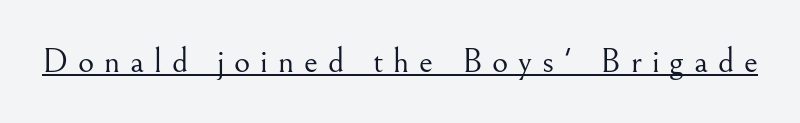
{"serif": "yes", "italic": "no", "bold": "no", "weight": "light", "width": "normal", "stroke_contrast": "medium", "x_height": "small", "monospaced": "no", "underline": "yes", "letter_spacing": "wide", "letter_spacing_em": 0.28, "glyph_px": 35}
